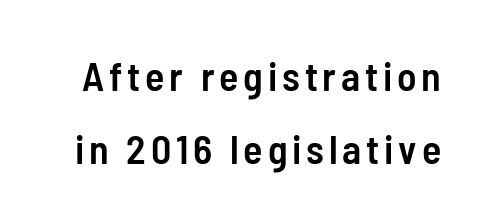
If you drew a line through each stem, it would be perfectly vertical. Bold? Not quite — semibold, heavier than regular but stopping short. Is this a fixed-width face? No — the glyphs have proportional, varying widths. Are there feet on the stems? There aren't — it's a sans. Check the space under the baseline: it is left empty.
